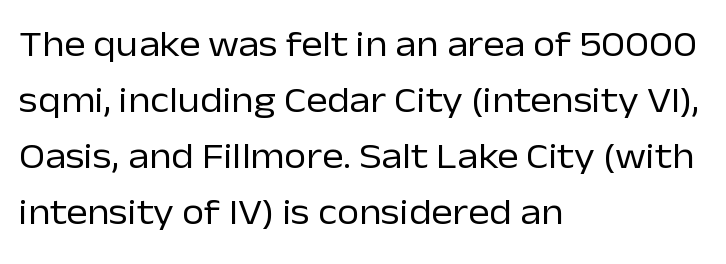
Q: Is the text bold? A: No.
Q: Is the text italic (slanted)? A: No, it is upright.
Q: Is the typeface a serif or a sans-serif typeface? A: Sans-serif.
Q: Is the text underlined? A: No.
Q: How is the paragraph aligned? A: Left-aligned.
Q: Is the spacing between letters normal or unusually wide? A: Normal.
Q: Is the spacing between lines tight, normal or loose? A: Normal.
Q: Width (condensed, normal, or wide)? A: Normal.
Q: Stroke contrast? A: Low.
Q: x-height? A: Medium.
Q: Monospaced? A: No.
